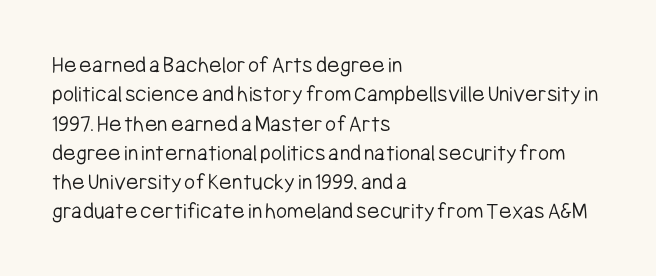
{"italic": "no", "bold": "no", "underline": "no", "align": "left", "line_spacing_ratio": 1.22, "letter_spacing": "normal", "letter_spacing_em": 0.0, "glyph_px": 24}
